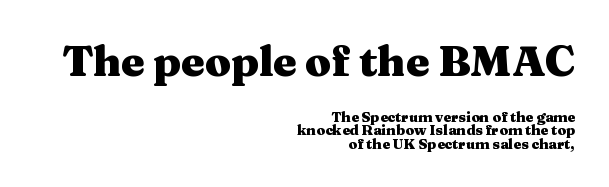
A typesetter would call this proportional, since set widths differ per character. Casual observation: everything's shoved over to the right. Line spacing here is tight. Caption: standard tracking, unaltered. Nobody drew a line under any word here.
